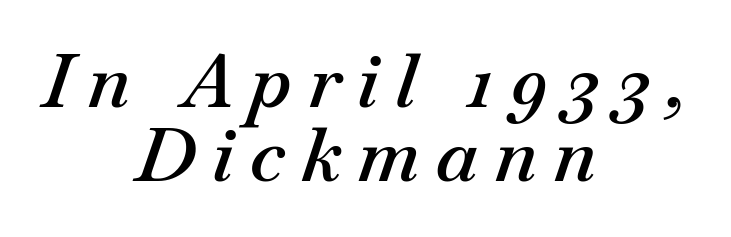
Character widths vary here, with narrow letters taking less room than wide ones. Characters are canted at an angle relative to the baseline's perpendicular. Type without underlining. Characters follow at a spacing far wider than the type designer built in.
